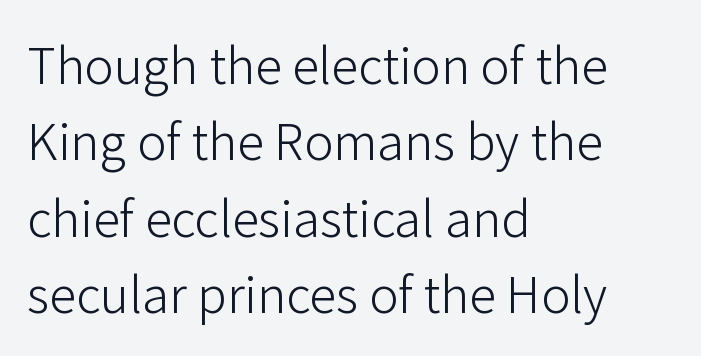
Left-aligned paragraph, ragged on the right. Check where the strokes stop: nothing finishes them off — pure sans. The face used here is proportionally spaced, like ordinary book or web type. Unmarked baselines from the first word to the last. The weight would be labelled regular, book, light, or lighter still. Italic: no, the glyphs are upright roman.
